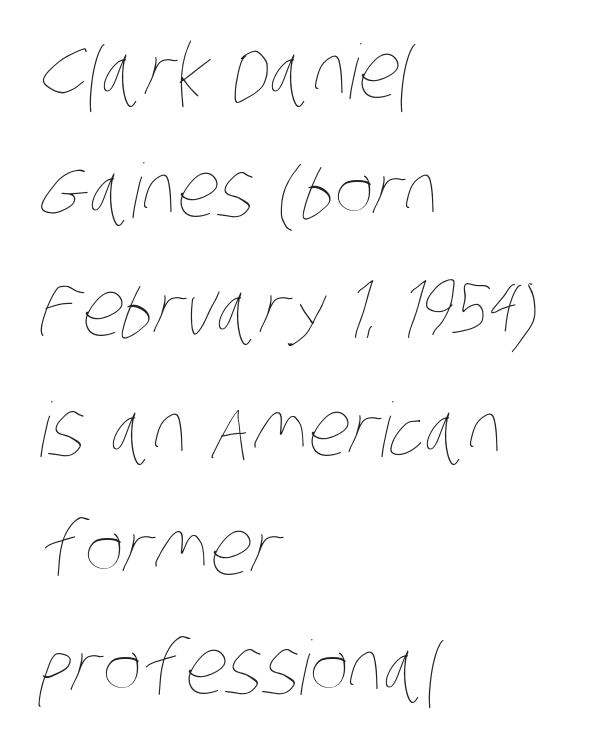
{"bold": "no", "weight": "thin", "width": "condensed", "stroke_contrast": "low", "x_height": "large", "monospaced": "no", "underline": "no", "align": "left", "line_spacing": "normal", "line_spacing_ratio": 1.59, "letter_spacing": "normal", "letter_spacing_em": 0.0, "glyph_px": 75}
